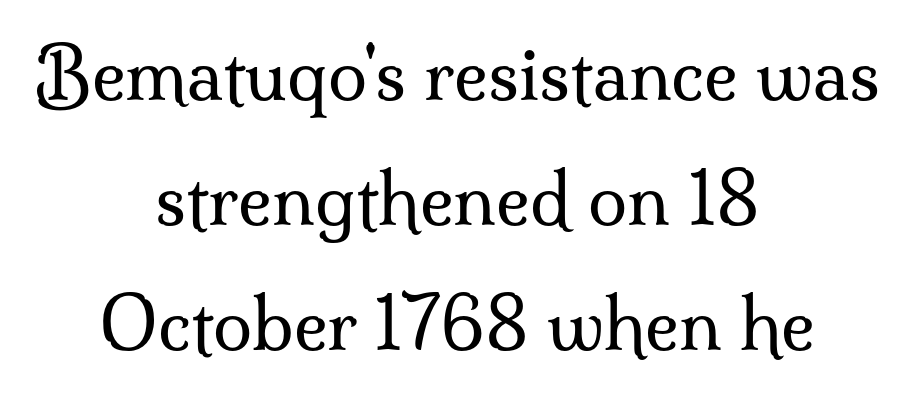
The image shows 71 px regular-weight serif type, upright; set centered, line spacing 1.76x, normal letter spacing, not underlined; medium stroke contrast and a small x-height.
